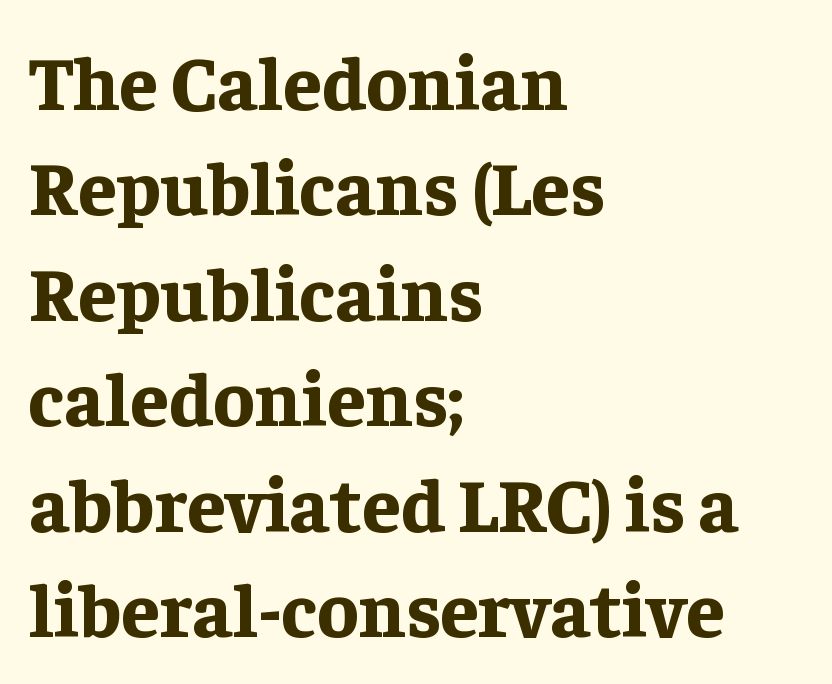
A classic flush-left, rag-right setting is used for this passage. The specimen reads as upright at a glance. The passage shown is typed in a proportional face where columns would drift. This sample keeps an unexceptional amount of space between lines. How heavy is the stroke? Heavy — this is a bold. This sample uses a serif face.
